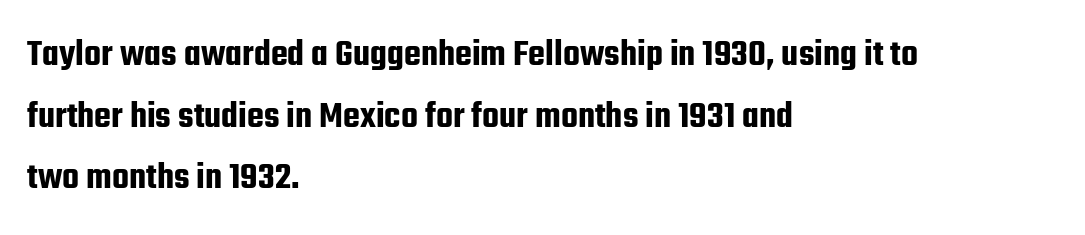
Decoration check: the copy has no underline. Looks like regular typesetting: each glyph gets only the width it needs. Line spacing here is normal. This is sans-serif lettering, the kind often seen on screens and signage. Rendered with straight, roman letterforms.
